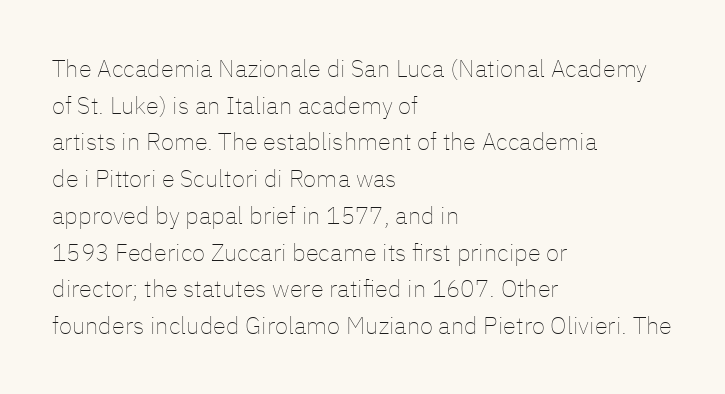
{"italic": "no", "bold": "no", "underline": "no", "align": "left", "line_spacing": "normal", "line_spacing_ratio": 1.53, "letter_spacing": "normal", "letter_spacing_em": 0.0, "glyph_px": 24}
